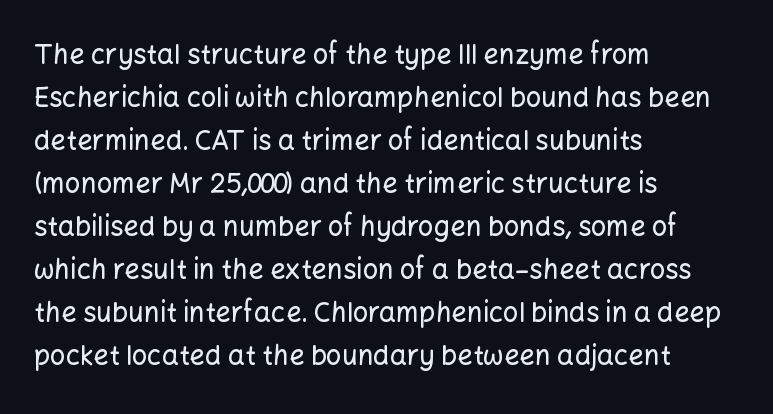
{"italic": "no", "underline": "no", "align": "left", "line_spacing": "normal", "line_spacing_ratio": 1.59, "letter_spacing": "normal", "letter_spacing_em": 0.0, "glyph_px": 27}
